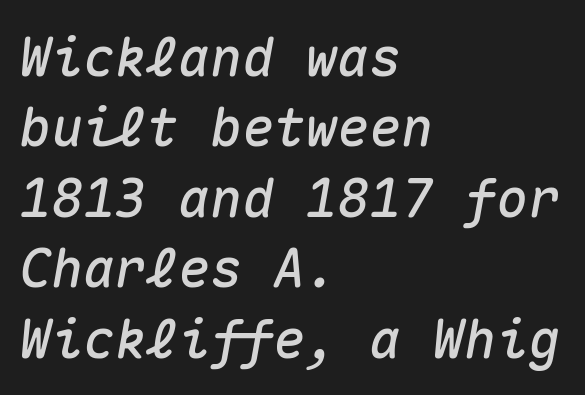
Q: Is the text italic (slanted)? A: Yes, it leans right by about 10 degrees.
Q: Is the text underlined? A: No.
Q: How is the paragraph aligned? A: Left-aligned.
Q: Is the spacing between letters normal or unusually wide? A: Normal.
Q: Is the spacing between lines tight, normal or loose? A: Normal.
Q: Width (condensed, normal, or wide)? A: Normal.
Q: Stroke contrast? A: Medium.
Q: x-height? A: Medium.
Q: Monospaced? A: Yes.
